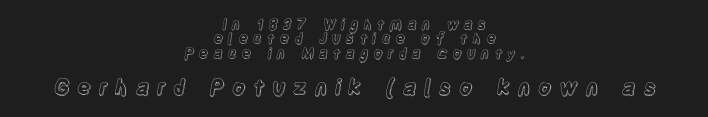
Q: Is the text italic (slanted)? A: Yes.
Q: Is the text underlined? A: No.
Q: How is the paragraph aligned? A: Centered.
Q: Is the spacing between letters normal or unusually wide? A: Unusually wide.
Q: Is the spacing between lines tight, normal or loose? A: Tight.
Q: Which block of text is set in a larger size, the first (top) or the second (bottom)? A: The second (bottom) one.
